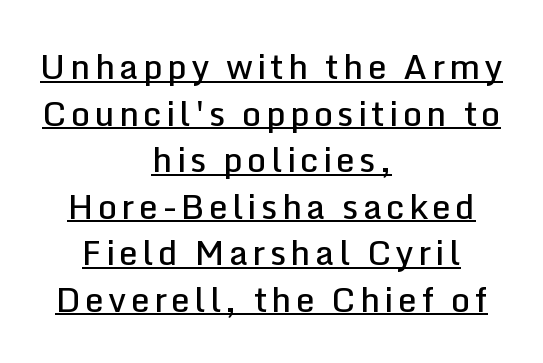
Notice how the passage keeps no hard edge, just a central spine. Do the letters lean? They stand straight. The vertical gap from one line to the next is medium. Quick note: underline on.
